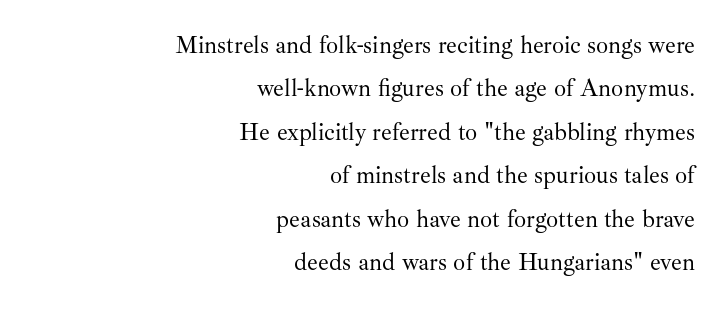
Beneath every word, the page is bare. Notice how the stems are strictly vertical — no italics here. The weight would be labelled regular, book, light, or lighter still. The paragraph shown leans on its right margin.
